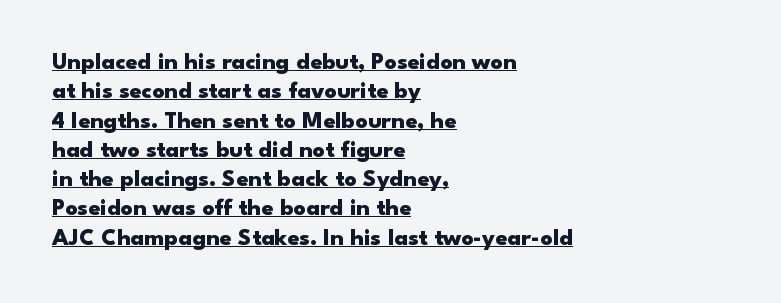
{"italic": "no", "bold": "yes", "underline": "yes", "align": "left", "line_spacing_ratio": 1.22, "letter_spacing": "normal", "letter_spacing_em": 0.0, "glyph_px": 24}
